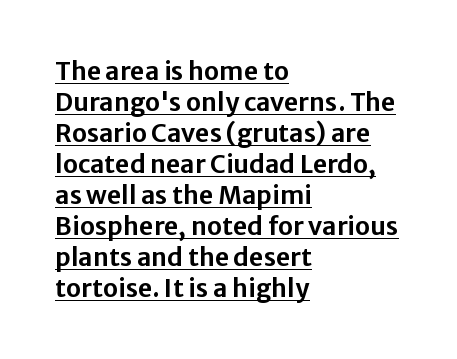
Q: Is the text italic (slanted)? A: No, it is upright.
Q: Is the text underlined? A: Yes.
Q: How is the paragraph aligned? A: Left-aligned.
Q: Is the spacing between letters normal or unusually wide? A: Normal.
